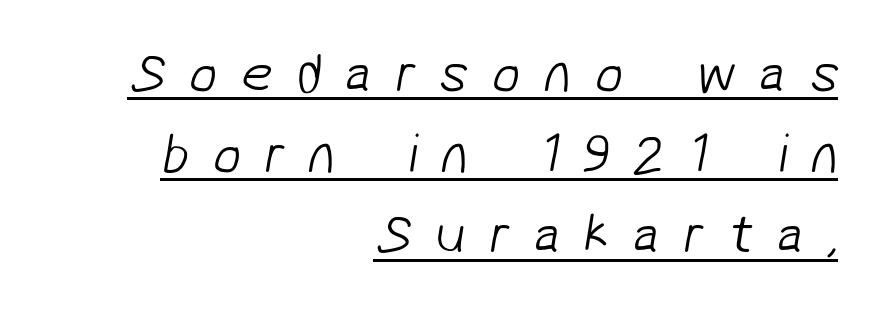
Q: Is the text bold? A: No.
Q: Is the typeface a serif or a sans-serif typeface? A: Sans-serif.
Q: Is the text underlined? A: Yes.
Q: How is the paragraph aligned? A: Right-aligned.
Q: Is the spacing between letters normal or unusually wide? A: Unusually wide.
Q: Is the spacing between lines tight, normal or loose? A: Normal.
Q: Width (condensed, normal, or wide)? A: Normal.
Q: Stroke contrast? A: Low.
Q: x-height? A: Medium.
Q: Monospaced? A: No.
